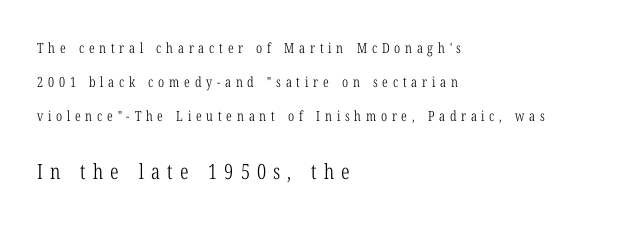
{"italic": "no", "bold": "no", "underline": "no", "align": "left", "line_spacing": "loose", "line_spacing_ratio": 2.43, "letter_spacing": "wide", "letter_spacing_em": 0.34, "larger_block": "second", "size_ratio": 1.5, "glyph_px": 21}
